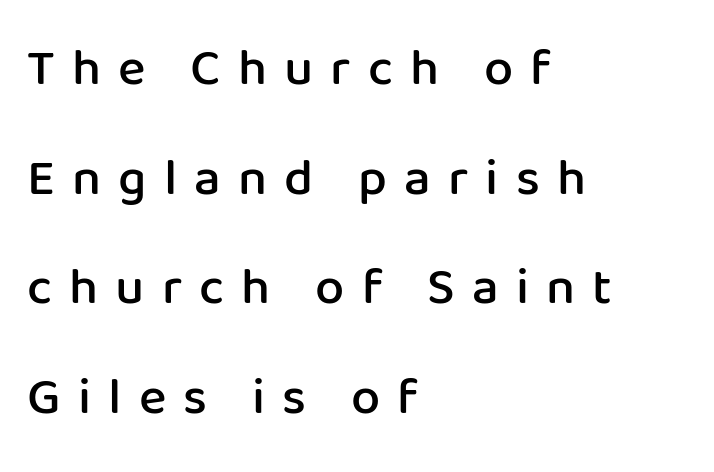
{"serif": "no", "italic": "no", "bold": "semi", "weight": "semibold", "width": "normal", "stroke_contrast": "low", "x_height": "medium", "monospaced": "no", "underline": "no", "align": "left", "line_spacing": "loose", "line_spacing_ratio": 2.11, "letter_spacing": "wide", "letter_spacing_em": 0.33, "glyph_px": 52}
